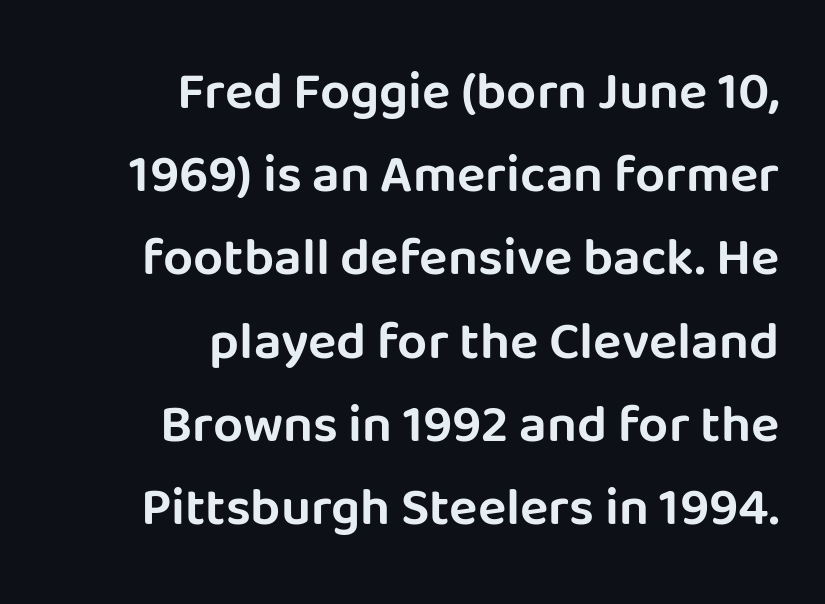
The passage shown has conventional tracking throughout. Is there much room between lines? A standard amount, neither cramped nor airy. Are there feet on the stems? There aren't — it's a sans. The paragraph shown leans on its right margin. This is roman type, the default non-slanted kind. Descender tails drop into unmarked territory.
